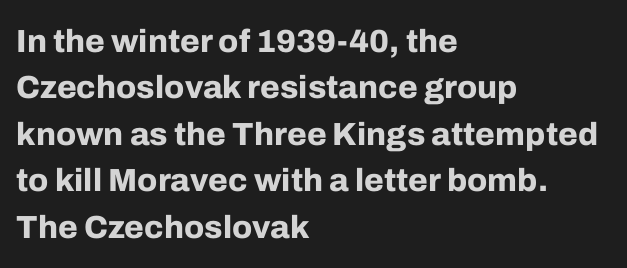
{"serif": "no", "italic": "no", "bold": "yes", "weight": "bold", "width": "normal", "stroke_contrast": "low", "x_height": "medium", "monospaced": "no", "underline": "no", "align": "left", "line_spacing": "normal", "line_spacing_ratio": 1.45, "letter_spacing": "normal", "letter_spacing_em": 0.0, "glyph_px": 32}
